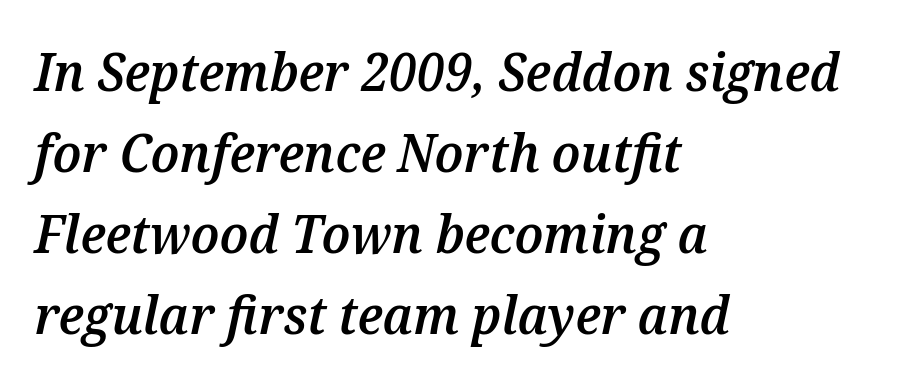
Q: Is the text bold? A: Semi-bold.
Q: Is the text italic (slanted)? A: Yes, it leans right by about 12 degrees.
Q: Is the text underlined? A: No.
Q: How is the paragraph aligned? A: Left-aligned.
Q: Is the spacing between letters normal or unusually wide? A: Normal.
Q: Is the spacing between lines tight, normal or loose? A: Normal.
Q: Width (condensed, normal, or wide)? A: Normal.
Q: Stroke contrast? A: Medium.
Q: x-height? A: Medium.
Q: Monospaced? A: No.
